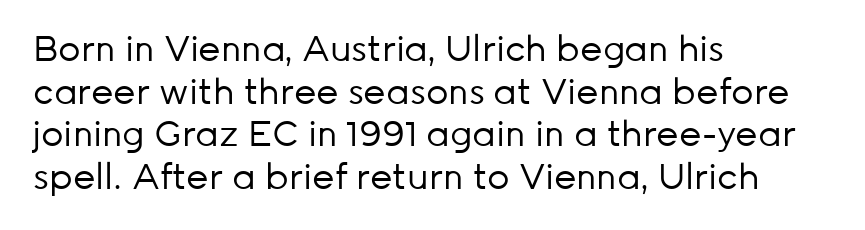
{"serif": "no", "italic": "no", "bold": "no", "weight": "regular", "width": "normal", "stroke_contrast": "low", "x_height": "medium", "monospaced": "no", "underline": "no", "align": "left", "line_spacing_ratio": 1.22, "letter_spacing": "normal", "letter_spacing_em": 0.0, "glyph_px": 35}
